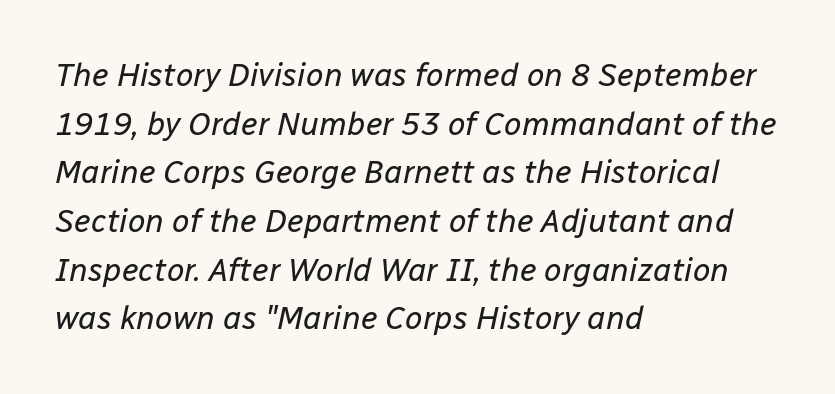
The image shows 32 px regular-weight type, italic (leaning right); set left-aligned, normal line spacing (1.52x), normal letter spacing, not underlined; low stroke contrast and a medium x-height.
